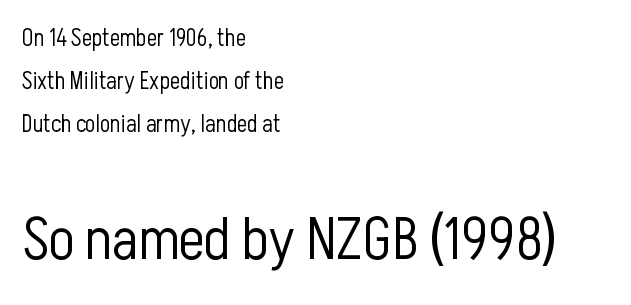
{"serif": "no", "italic": "no", "bold": "no", "weight": "light", "width": "condensed", "stroke_contrast": "low", "x_height": "medium", "monospaced": "no", "underline": "no", "align": "left", "line_spacing_ratio": 1.79, "letter_spacing": "normal", "letter_spacing_em": 0.0, "larger_block": "second", "size_ratio": 2.5, "glyph_px": 60}
